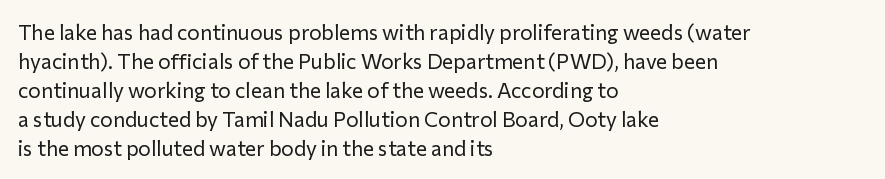
Q: Is the text bold? A: No.
Q: Is the text italic (slanted)? A: No, it is upright.
Q: Is the text underlined? A: No.
Q: How is the paragraph aligned? A: Left-aligned.
Q: Is the spacing between letters normal or unusually wide? A: Normal.
Q: Is the spacing between lines tight, normal or loose? A: Normal.
